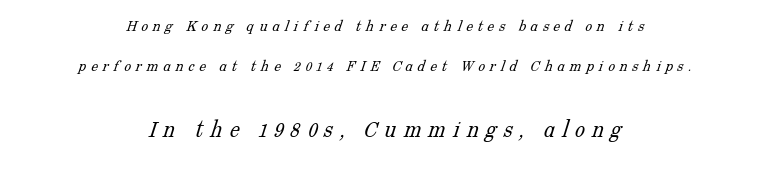
Q: Is the text bold? A: No.
Q: Is the text underlined? A: No.
Q: How is the paragraph aligned? A: Centered.
Q: Is the spacing between letters normal or unusually wide? A: Unusually wide.
Q: Is the spacing between lines tight, normal or loose? A: Loose.
Q: Which block of text is set in a larger size, the first (top) or the second (bottom)? A: The second (bottom) one.
